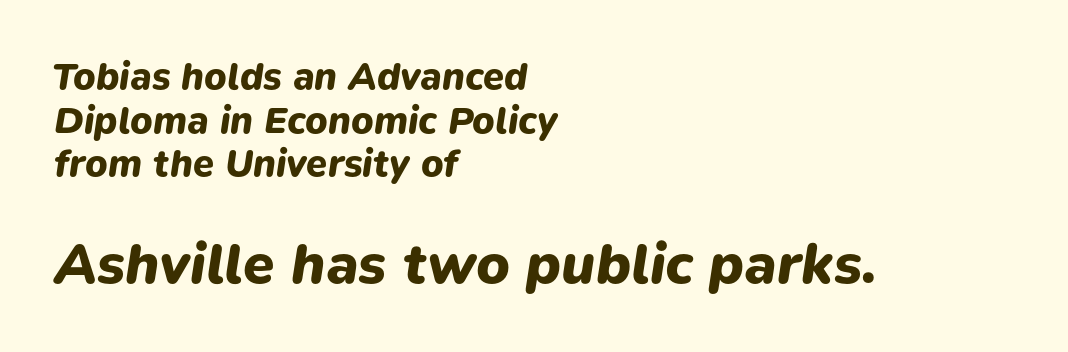
{"italic": "yes", "lean": "right", "slant_degrees": 9, "bold": "yes", "weight": "heavy", "width": "normal", "stroke_contrast": "low", "x_height": "medium", "monospaced": "no", "underline": "no", "align": "left", "line_spacing": "tight", "line_spacing_ratio": 1.15, "letter_spacing": "normal", "letter_spacing_em": 0.0, "larger_block": "second", "size_ratio": 1.5, "glyph_px": 57}
